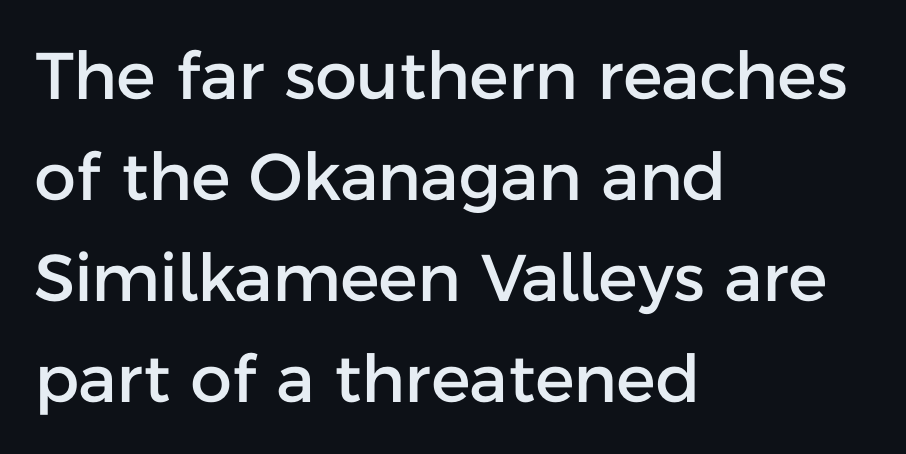
Q: Is the text italic (slanted)? A: No, it is upright.
Q: Is the typeface a serif or a sans-serif typeface? A: Sans-serif.
Q: Is the text underlined? A: No.
Q: How is the paragraph aligned? A: Left-aligned.
Q: Is the spacing between letters normal or unusually wide? A: Normal.
Q: Is the spacing between lines tight, normal or loose? A: Normal.
Q: Width (condensed, normal, or wide)? A: Normal.
Q: Stroke contrast? A: Low.
Q: x-height? A: Medium.
Q: Monospaced? A: No.
